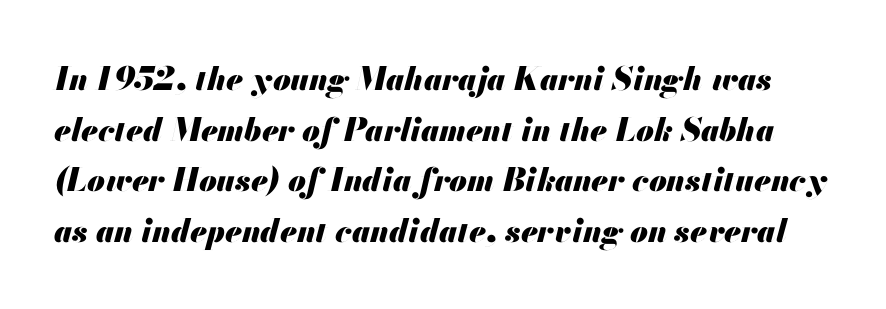
The image shows 32 px heavy type, italic (leaning right); set normal line spacing (1.58x), normal letter spacing, not underlined; medium stroke contrast and a small x-height.
